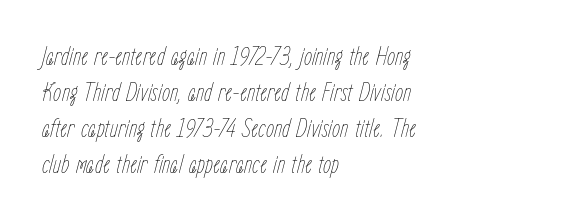
{"italic": "yes", "lean": "right", "slant_degrees": 15, "bold": "no", "underline": "no", "align": "left", "line_spacing": "normal", "line_spacing_ratio": 1.38, "letter_spacing": "normal", "letter_spacing_em": 0.0, "glyph_px": 26}
